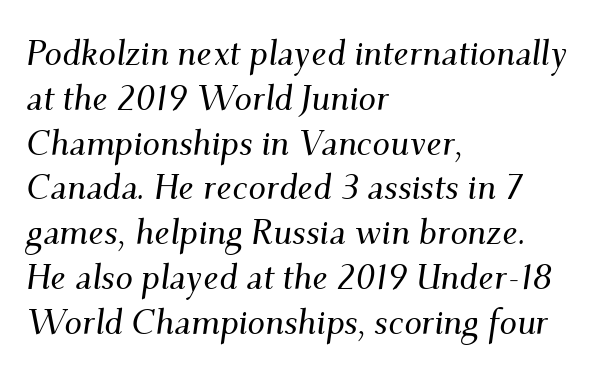
{"serif": "yes", "italic": "yes", "lean": "right", "slant_degrees": 9, "width": "normal", "stroke_contrast": "medium", "x_height": "small", "monospaced": "no", "underline": "no", "align": "left", "line_spacing": "normal", "line_spacing_ratio": 1.28, "letter_spacing": "normal", "letter_spacing_em": 0.0, "glyph_px": 35}
